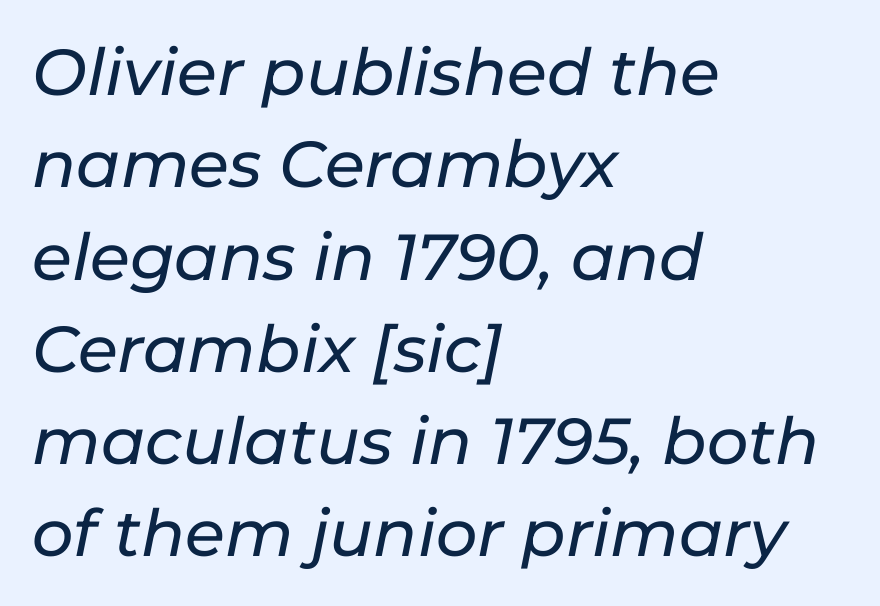
The image shows 65 px text type, italic (leaning right); set left-aligned, normal line spacing (1.42x), normal letter spacing, not underlined; low stroke contrast and a medium x-height.
